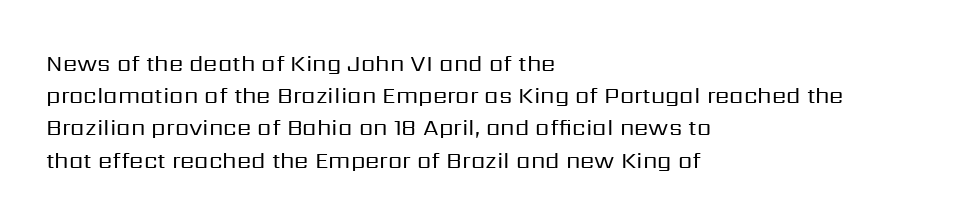
The image shows 23 px text type, upright; set left-aligned, normal line spacing (1.4x), normal letter spacing, not underlined.
